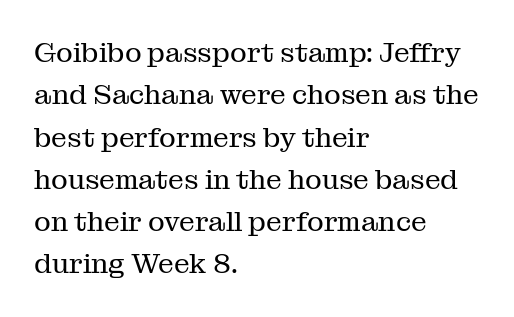
Q: Is the text bold? A: No.
Q: Is the text italic (slanted)? A: No, it is upright.
Q: Is the typeface a serif or a sans-serif typeface? A: Serif.
Q: Is the text underlined? A: No.
Q: How is the paragraph aligned? A: Left-aligned.
Q: Is the spacing between letters normal or unusually wide? A: Normal.
Q: Is the spacing between lines tight, normal or loose? A: Normal.
Q: Width (condensed, normal, or wide)? A: Normal.
Q: Stroke contrast? A: Medium.
Q: x-height? A: Medium.
Q: Monospaced? A: No.
